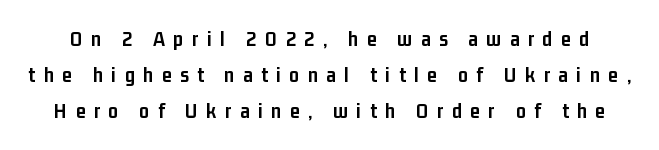
The image shows 22 px bold type, upright; set normal line spacing (1.64x), unusually wide letter spacing (+0.38 em), not underlined.
